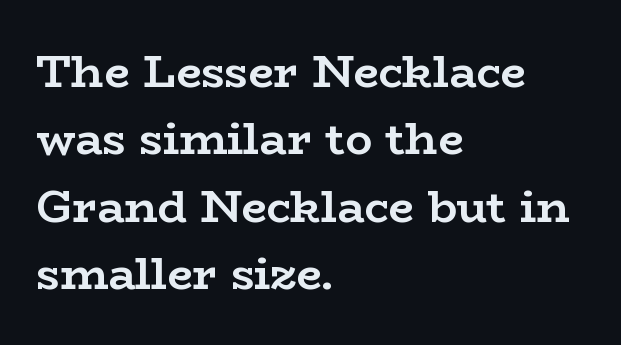
The image shows 45 px semibold, wide serif type, upright; set left-aligned, normal line spacing (1.5x), normal letter spacing, not underlined; low stroke contrast and a medium x-height.
